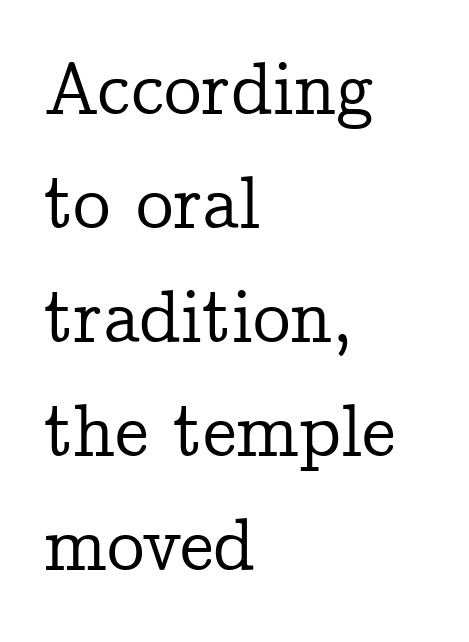
{"serif": "yes", "italic": "no", "width": "normal", "stroke_contrast": "low", "x_height": "medium", "monospaced": "no", "underline": "no", "align": "left", "line_spacing": "normal", "line_spacing_ratio": 1.52, "letter_spacing": "normal", "letter_spacing_em": 0.0, "glyph_px": 75}
